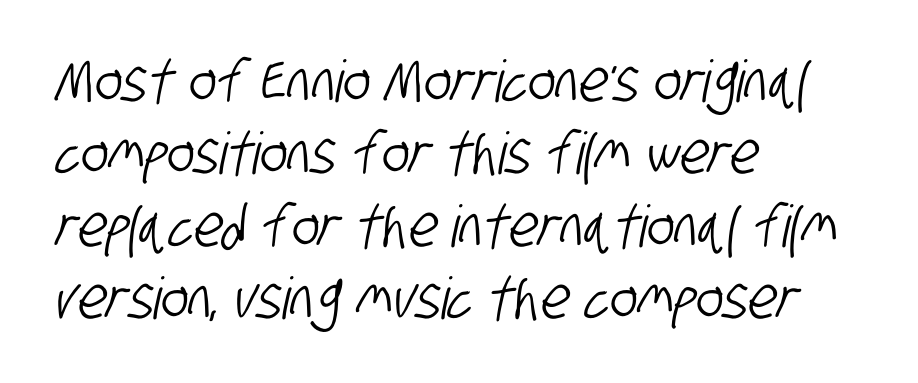
You can tell from the bare stems that sans-serif type was used. Notice how the passage keeps a crisp vertical edge on the left only. Words appear dense and cohesive because spacing is normal. If you measured baseline to baseline, you'd find a middling distance. The area under the type is left untouched. The rendering uses natural spacing where letterforms have individual widths.
